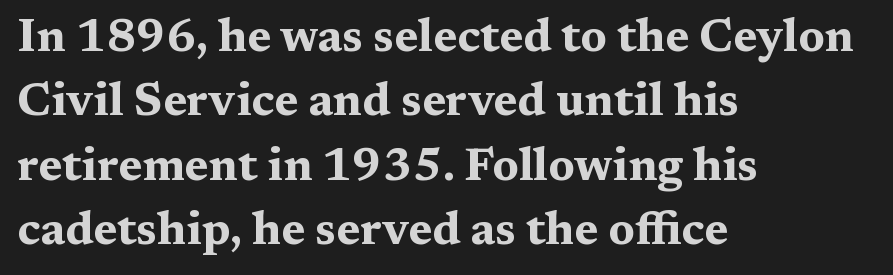
Q: Is the text bold? A: Yes.
Q: Is the text italic (slanted)? A: No, it is upright.
Q: Is the typeface a serif or a sans-serif typeface? A: Serif.
Q: Is the text underlined? A: No.
Q: How is the paragraph aligned? A: Left-aligned.
Q: Is the spacing between letters normal or unusually wide? A: Normal.
Q: Is the spacing between lines tight, normal or loose? A: Normal.
Q: Width (condensed, normal, or wide)? A: Wide.
Q: Stroke contrast? A: Medium.
Q: x-height? A: Medium.
Q: Monospaced? A: No.
